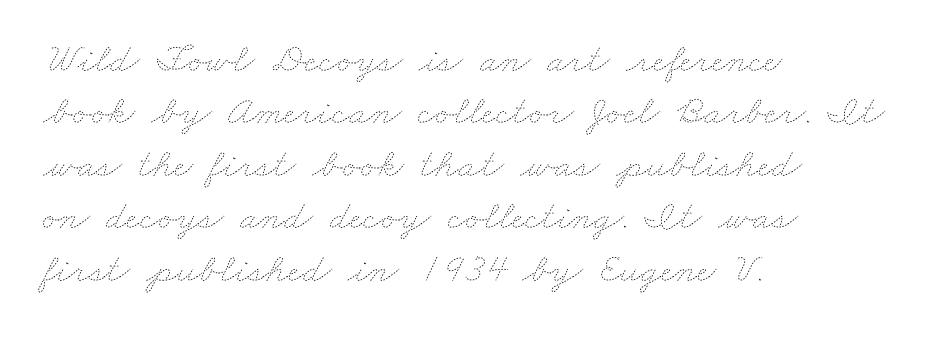
The image shows 41 px thin, wide type; set left-aligned, normal line spacing (1.28x), normal letter spacing, not underlined; low stroke contrast and a small x-height.
